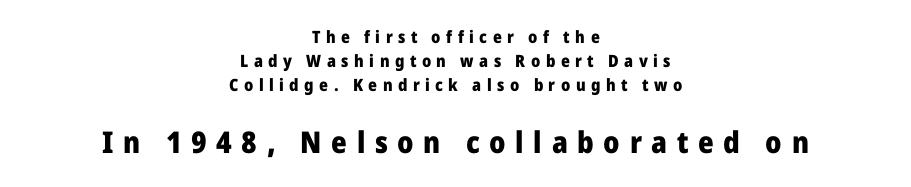
Q: Is the text bold? A: Yes.
Q: Is the text italic (slanted)? A: No, it is upright.
Q: Is the typeface a serif or a sans-serif typeface? A: Sans-serif.
Q: Is the text underlined? A: No.
Q: How is the paragraph aligned? A: Centered.
Q: Is the spacing between letters normal or unusually wide? A: Unusually wide.
Q: Is the spacing between lines tight, normal or loose? A: Normal.
Q: Which block of text is set in a larger size, the first (top) or the second (bottom)? A: The second (bottom) one.
Q: Width (condensed, normal, or wide)? A: Normal.
Q: Stroke contrast? A: Low.
Q: x-height? A: Medium.
Q: Monospaced? A: No.
